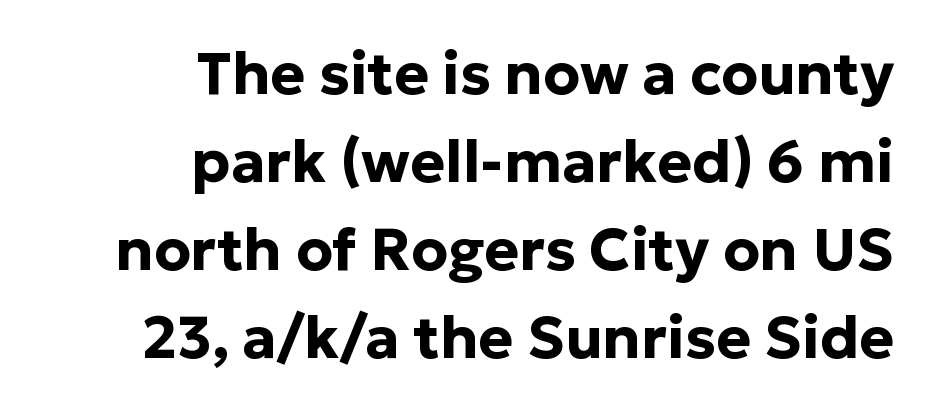
The image shows 59 px bold sans-serif type, upright; set right-aligned, normal line spacing (1.49x), normal letter spacing, not underlined; low stroke contrast and a medium x-height.
